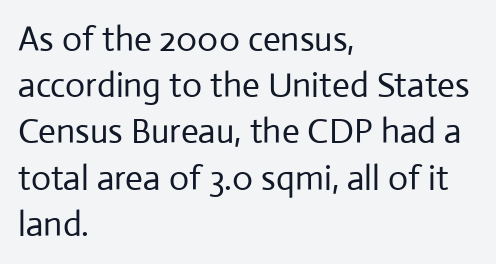
The image shows 35 px regular-weight sans-serif type, upright; set left-aligned, normal line spacing (1.32x), normal letter spacing, not underlined; low stroke contrast and a medium x-height.
